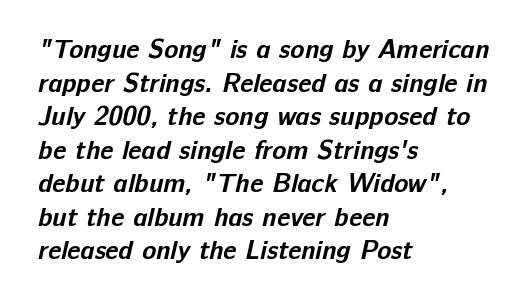
{"bold": "yes", "underline": "no", "align": "left", "line_spacing": "normal", "line_spacing_ratio": 1.29, "letter_spacing": "normal", "letter_spacing_em": 0.0, "glyph_px": 26}
